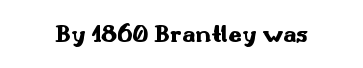
{"italic": "no", "bold": "yes", "underline": "no", "letter_spacing": "normal", "letter_spacing_em": 0.0, "glyph_px": 24}
